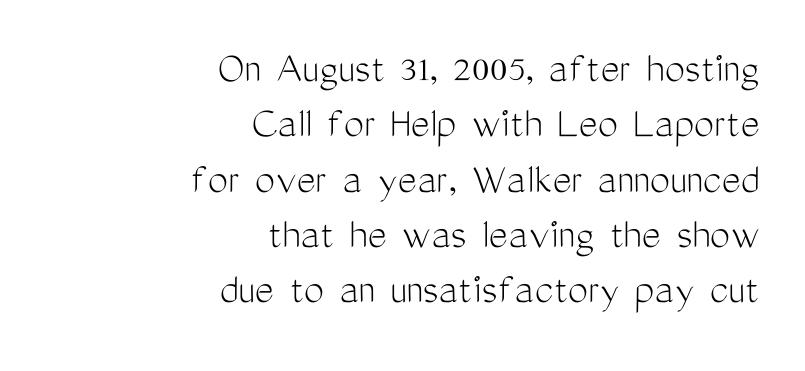
The image shows 45 px light, condensed sans-serif type, upright; set right-aligned, line spacing 1.23x, normal letter spacing, not underlined; medium stroke contrast and a medium x-height.
